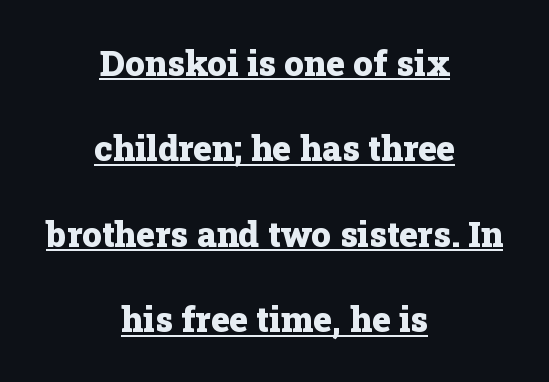
Q: Is the text bold? A: Yes.
Q: Is the text italic (slanted)? A: No, it is upright.
Q: Is the typeface a serif or a sans-serif typeface? A: Serif.
Q: Is the text underlined? A: Yes.
Q: How is the paragraph aligned? A: Centered.
Q: Is the spacing between letters normal or unusually wide? A: Normal.
Q: Is the spacing between lines tight, normal or loose? A: Loose.
Q: Width (condensed, normal, or wide)? A: Normal.
Q: Stroke contrast? A: Low.
Q: x-height? A: Medium.
Q: Monospaced? A: No.
